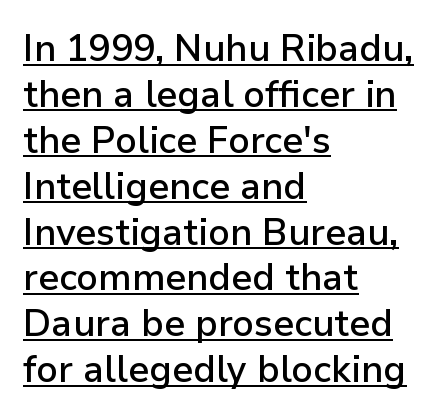
Every character sits straight up, as roman type does. The words here are underlined. The letters sit at their default tracking, neither squeezed nor spread. In terms of letterform style, serifs are entirely absent. The lines are quadded left.
